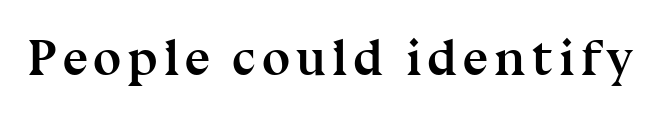
{"serif": "yes", "italic": "no", "bold": "yes", "weight": "semibold", "width": "normal", "stroke_contrast": "medium", "x_height": "medium", "monospaced": "no", "underline": "no", "glyph_px": 51}
